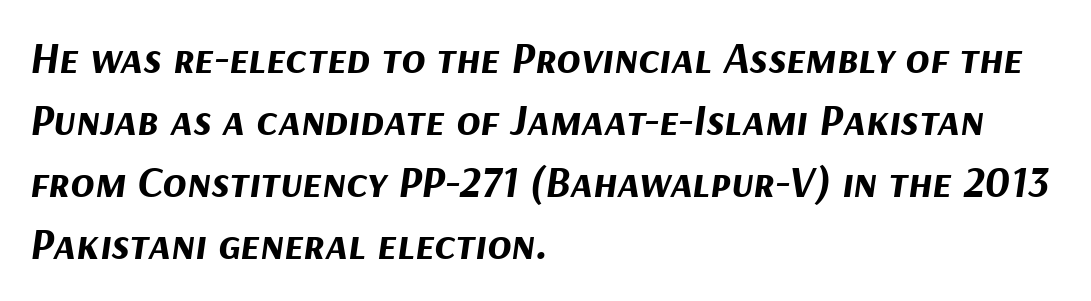
Underlining? Definitely not there. The lines sit at an ordinary, default distance from one another. The paragraph has a hard left edge and a soft right edge. This sample uses an oblique cut, with every glyph tilted off the vertical.
